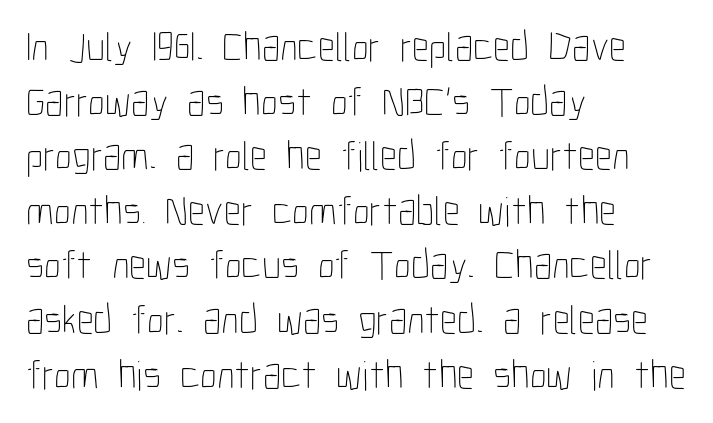
There is no visible air inserted between adjacent glyphs. The leading is moderate, giving the passage an even texture. Unlike italic type, these characters show no tilt at all. Descenders hang freely into open space. Bold? No — there's no thickening of the strokes.
